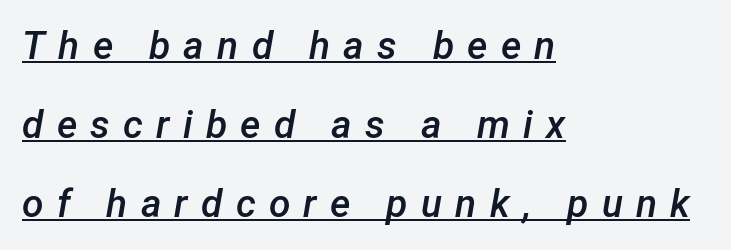
The image shows 39 px semibold type, italic (leaning right); set left-aligned, loose line spacing (2.03x), unusually wide letter spacing (+0.34 em), underlined; low stroke contrast and a medium x-height.
